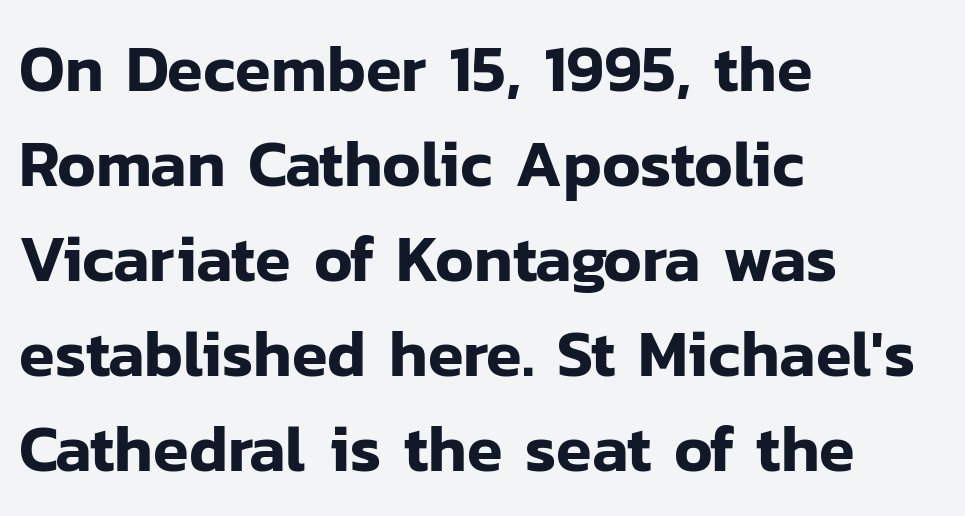
Q: Is the text italic (slanted)? A: No, it is upright.
Q: Is the typeface a serif or a sans-serif typeface? A: Sans-serif.
Q: Is the text underlined? A: No.
Q: How is the paragraph aligned? A: Left-aligned.
Q: Is the spacing between letters normal or unusually wide? A: Normal.
Q: Is the spacing between lines tight, normal or loose? A: Normal.
Q: Width (condensed, normal, or wide)? A: Normal.
Q: Stroke contrast? A: Low.
Q: x-height? A: Medium.
Q: Monospaced? A: No.
